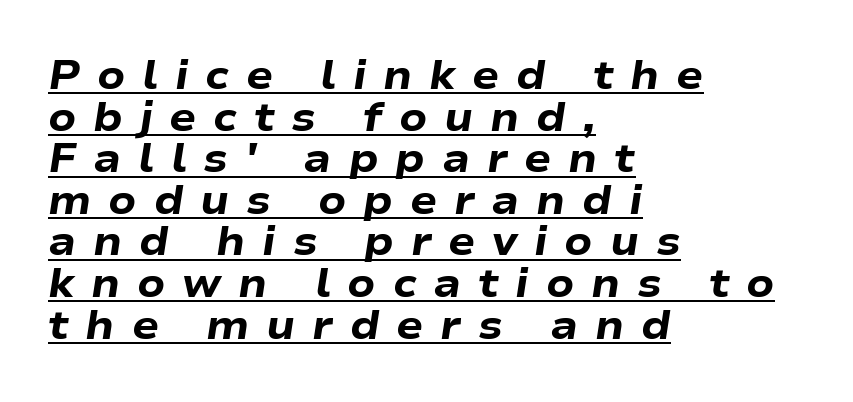
{"italic": "yes", "lean": "right", "slant_degrees": 9, "bold": "yes", "weight": "heavy", "width": "wide", "stroke_contrast": "low", "x_height": "medium", "monospaced": "no", "underline": "yes", "align": "left", "line_spacing": "tight", "line_spacing_ratio": 1.04, "letter_spacing": "wide", "letter_spacing_em": 0.42, "glyph_px": 40}
